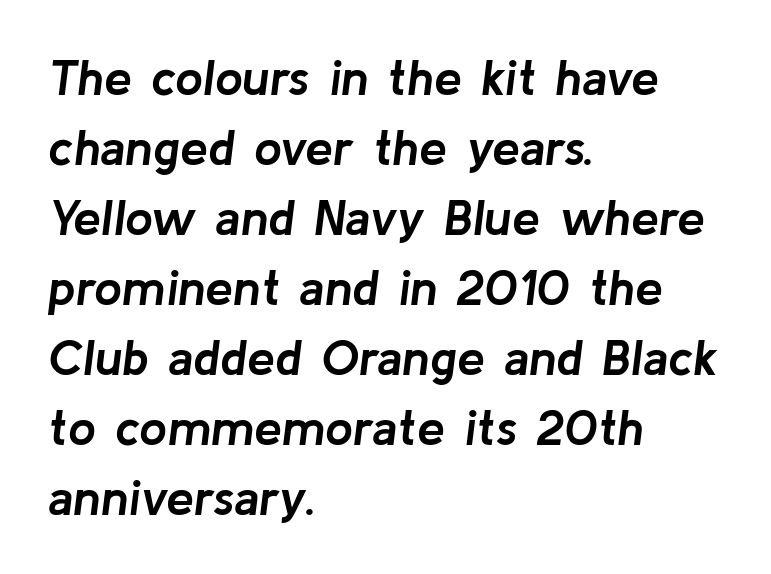
The image shows 50 px semibold type, italic (leaning right); set left-aligned, normal line spacing (1.4x), normal letter spacing, not underlined; low stroke contrast and a medium x-height.
